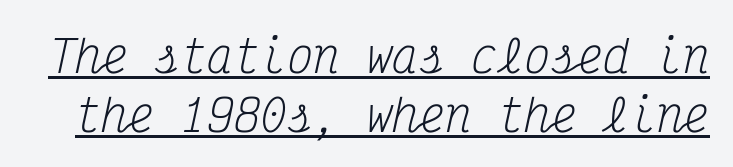
Q: Is the text bold? A: No.
Q: Is the text italic (slanted)? A: Yes, it leans right by about 12 degrees.
Q: Is the typeface a serif or a sans-serif typeface? A: Serif.
Q: Is the text underlined? A: Yes.
Q: Is the spacing between letters normal or unusually wide? A: Normal.
Q: Is the spacing between lines tight, normal or loose? A: Normal.
Q: Width (condensed, normal, or wide)? A: Condensed.
Q: Stroke contrast? A: Medium.
Q: x-height? A: Medium.
Q: Monospaced? A: Yes.
